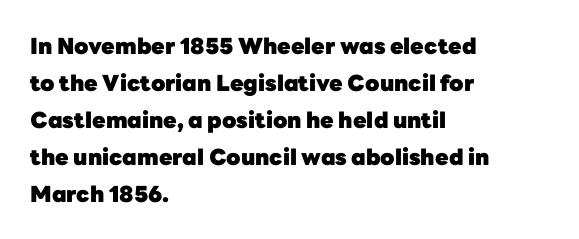
Q: Is the text bold? A: Yes.
Q: Is the text italic (slanted)? A: No, it is upright.
Q: Is the text underlined? A: No.
Q: How is the paragraph aligned? A: Left-aligned.
Q: Is the spacing between letters normal or unusually wide? A: Normal.
Q: Is the spacing between lines tight, normal or loose? A: Normal.
